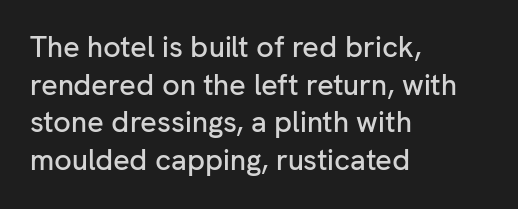
You could not count columns in this text — the font is proportionally spaced. The ragged edge is on the right, which tells us the setting is flush left. The typeface chosen for these lines omits serifs. Lines of text with bare space underneath.
